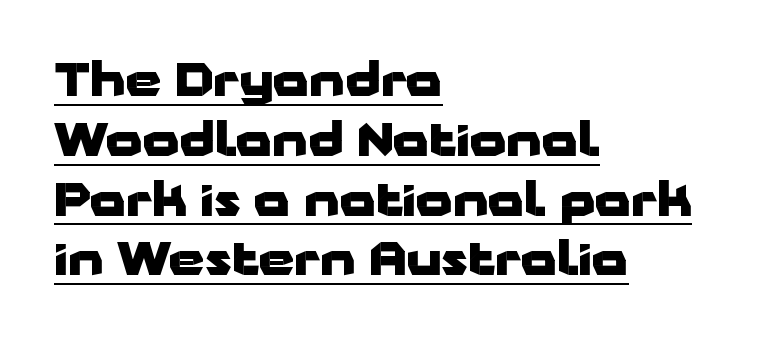
{"serif": "no", "italic": "no", "bold": "yes", "weight": "heavy", "width": "wide", "stroke_contrast": "low", "x_height": "medium", "monospaced": "no", "underline": "yes", "align": "left", "line_spacing": "normal", "line_spacing_ratio": 1.3, "letter_spacing": "normal", "letter_spacing_em": 0.0, "glyph_px": 46}
